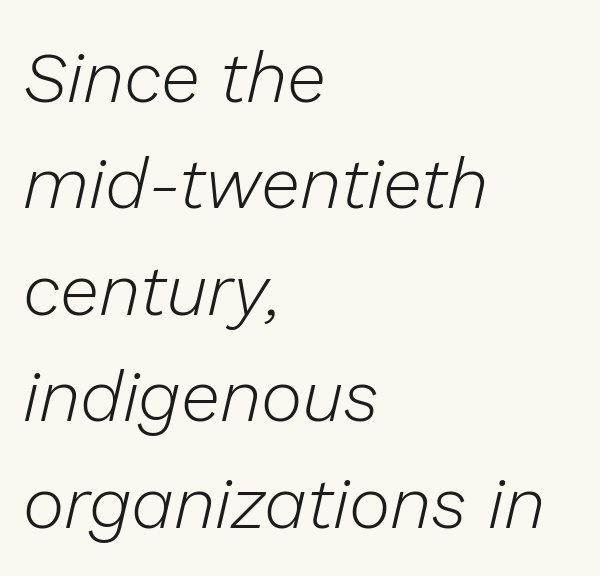
The image shows 71 px light type, italic (leaning right); set left-aligned, normal line spacing (1.5x), normal letter spacing, not underlined; low stroke contrast and a medium x-height.
